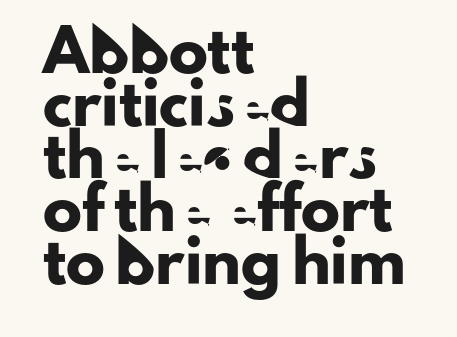
{"serif": "no", "italic": "no", "width": "normal", "stroke_contrast": "low", "x_height": "small", "monospaced": "no", "underline": "no", "align": "left", "line_spacing": "normal", "line_spacing_ratio": 1.35, "letter_spacing": "normal", "letter_spacing_em": 0.0, "glyph_px": 39}
